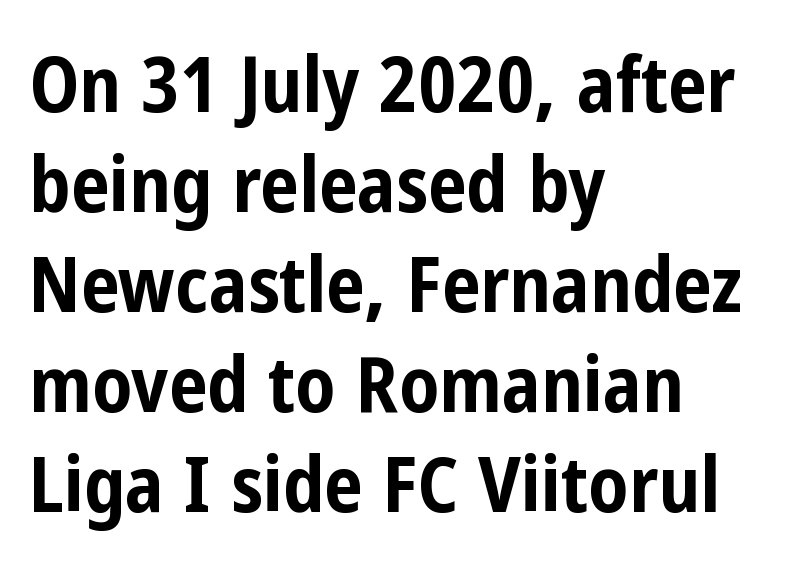
{"serif": "no", "italic": "no", "bold": "yes", "weight": "bold", "width": "condensed", "stroke_contrast": "low", "x_height": "medium", "monospaced": "no", "underline": "no", "align": "left", "line_spacing": "normal", "line_spacing_ratio": 1.3, "letter_spacing": "normal", "letter_spacing_em": 0.0, "glyph_px": 77}
